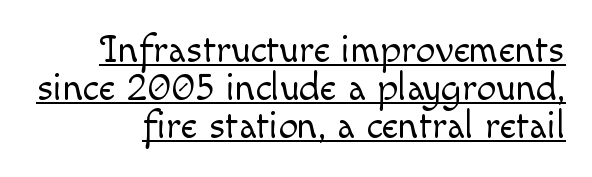
{"italic": "no", "bold": "no", "weight": "light", "width": "normal", "x_height": "small", "monospaced": "no", "underline": "yes", "align": "right", "line_spacing": "tight", "line_spacing_ratio": 0.97, "letter_spacing": "normal", "letter_spacing_em": 0.0, "glyph_px": 39}
